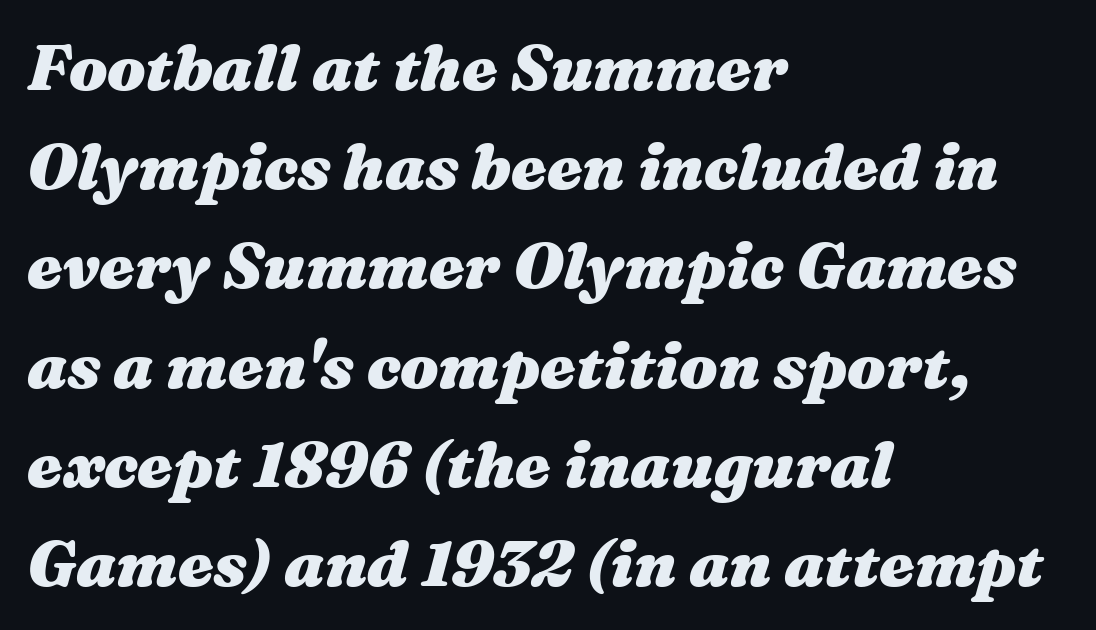
The image shows 64 px heavy, wide type, italic (leaning right); set left-aligned, normal line spacing (1.55x), normal letter spacing, not underlined; medium stroke contrast and a medium x-height.
